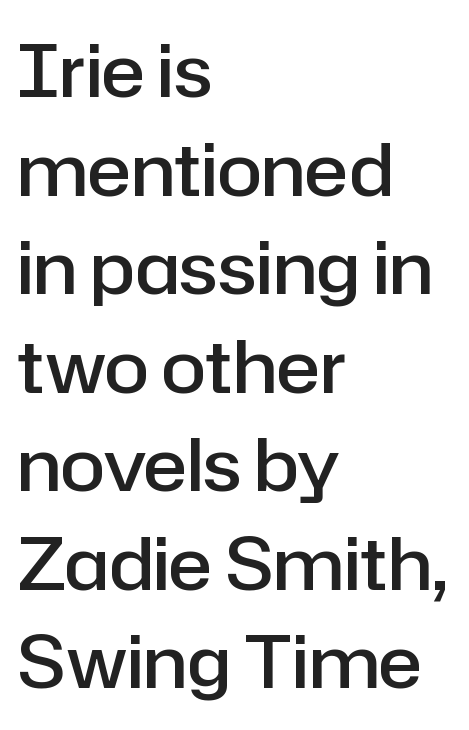
{"serif": "no", "italic": "no", "bold": "semi", "weight": "semibold", "width": "normal", "stroke_contrast": "low", "x_height": "medium", "monospaced": "no", "underline": "no", "align": "left", "line_spacing": "normal", "line_spacing_ratio": 1.35, "letter_spacing": "normal", "letter_spacing_em": 0.0, "glyph_px": 73}
